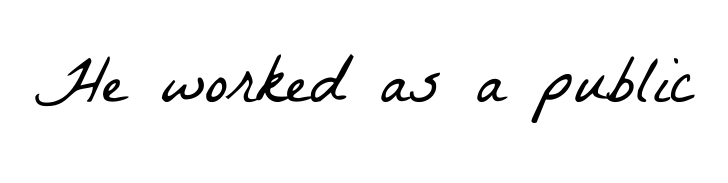
Underline: absent. Standard letterfit; no display-style spreading of the glyphs. The face used here is seriffed, in the tradition of book romans. Caption: face not bold, strokes unweighted. Spacing verdict: proportional, widths tailored to each character.
